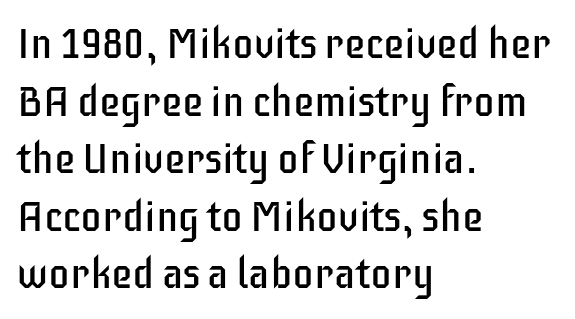
The image shows 43 px regular-weight, condensed sans-serif type, upright; set left-aligned, normal line spacing (1.34x), normal letter spacing, not underlined; low stroke contrast and a large x-height.
